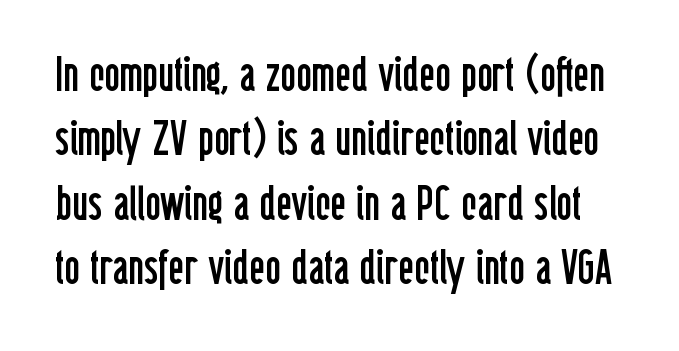
Honestly, the row spacing looks completely unremarkable. You can tell from the bare stems that sans-serif type was used. Every character sits straight up, as roman type does. Do the characters align in a grid? No, the font is proportional.
